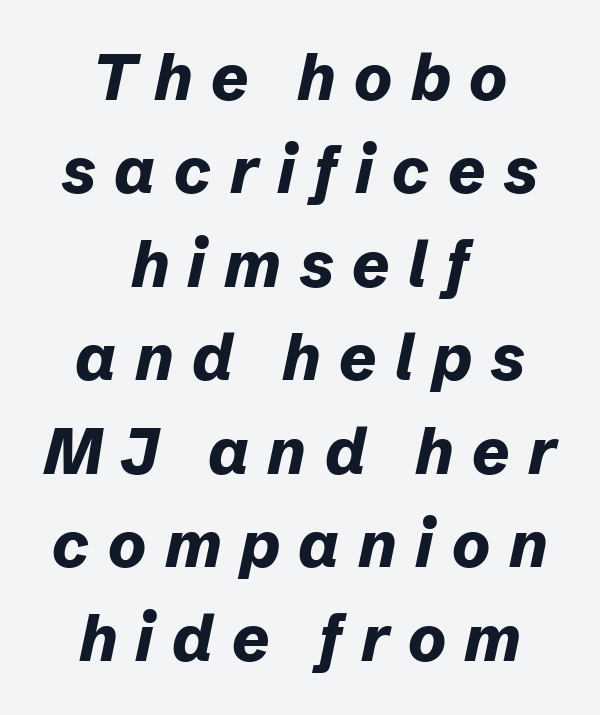
Character widths vary here, with narrow letters taking less room than wide ones. Emphasis-style slanted type is in use. Substantial extra tracking has been applied to these lines. This sample keeps an unexceptional amount of space between lines.
